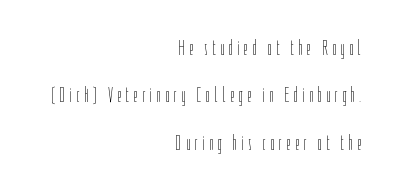
The image shows 22 px text type, upright; set right-aligned, loose line spacing (2.15x), not underlined.
